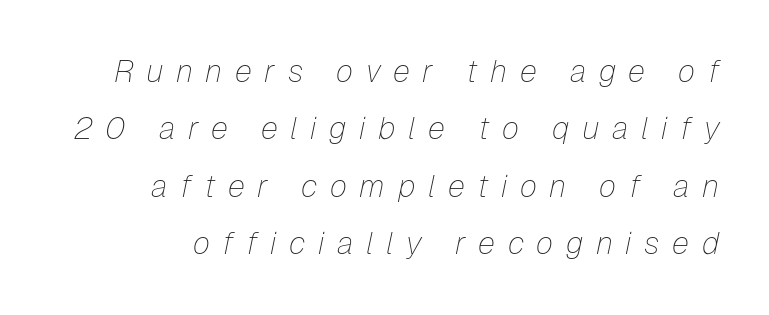
The image shows 31 px thin type, italic (leaning right); set right-aligned, line spacing 1.85x, unusually wide letter spacing (+0.41 em), not underlined; low stroke contrast and a medium x-height.
